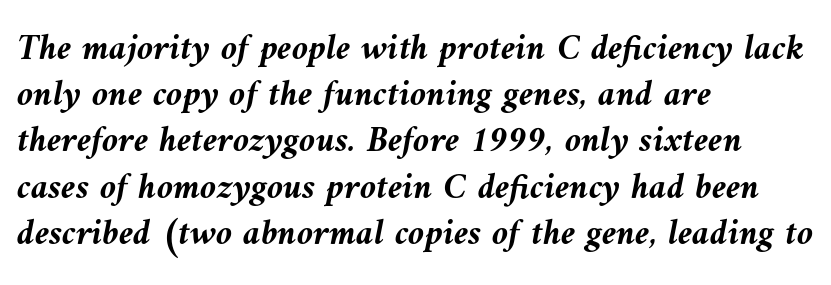
The lettering tilts uniformly, giving the passage an italic look. The face used here is rendered with its standard letterfit. Each letter keeps its own natural width here, so spacing adapts to shape. Quick note: underline off.
